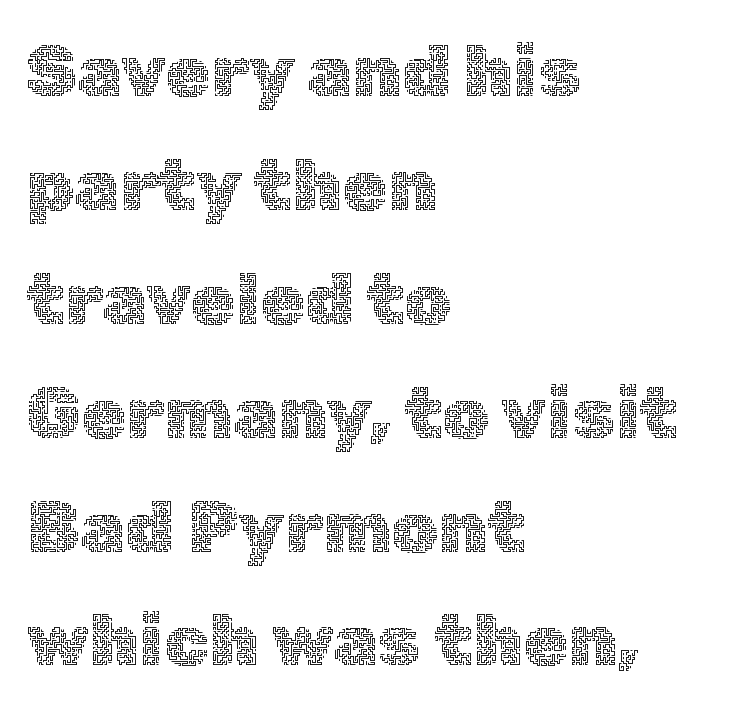
{"italic": "no", "bold": "no", "weight": "thin", "width": "normal", "x_height": "medium", "monospaced": "no", "underline": "no", "align": "left", "line_spacing": "normal", "line_spacing_ratio": 1.56, "letter_spacing": "normal", "letter_spacing_em": 0.0, "glyph_px": 73}
